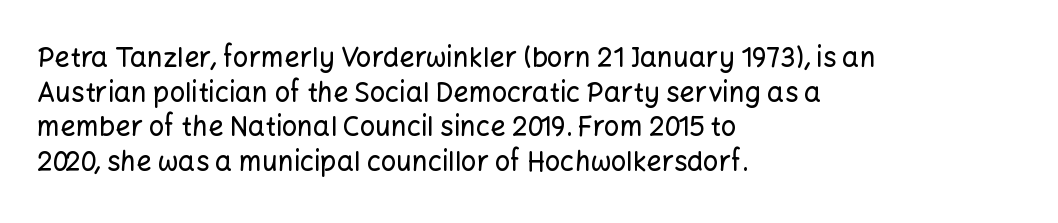
You could call the tracking neutral — neither tight nor loose. Interline gaps are of average width in this sample. The zone under the glyphs is completely vacant. A classic flush-left, rag-right setting is used for this passage. Style check: upright.
